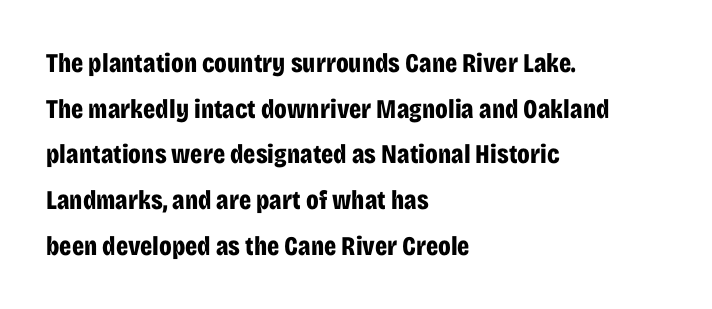
Q: Is the text bold? A: Yes.
Q: Is the text italic (slanted)? A: No, it is upright.
Q: Is the text underlined? A: No.
Q: How is the paragraph aligned? A: Left-aligned.
Q: Is the spacing between letters normal or unusually wide? A: Normal.
Q: Is the spacing between lines tight, normal or loose? A: Normal.
